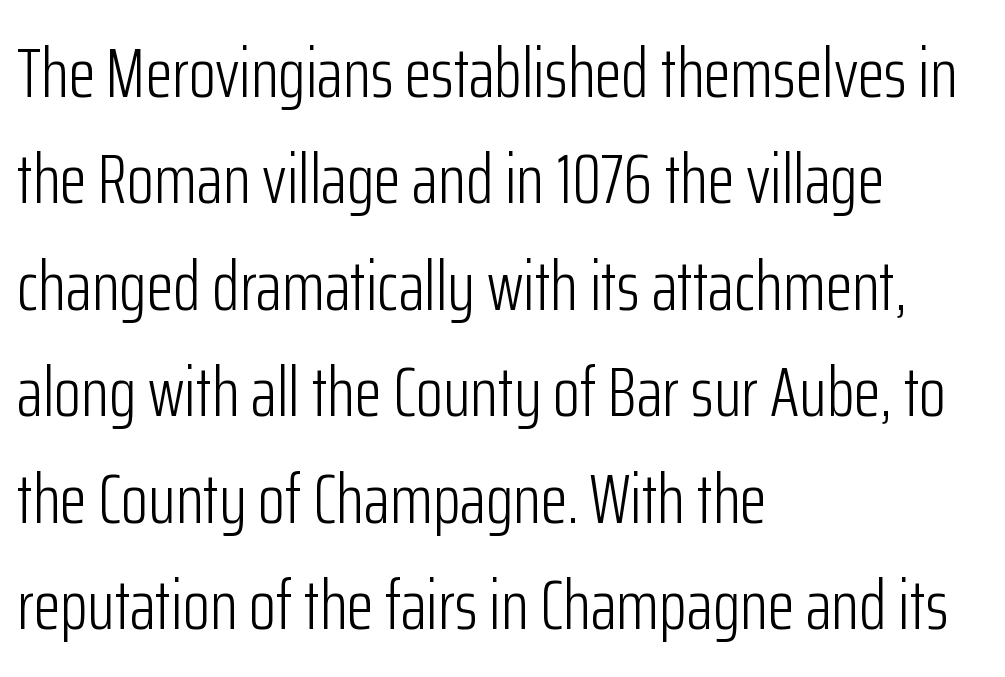
The image shows 70 px light, condensed sans-serif type, upright; set left-aligned, normal line spacing (1.52x), normal letter spacing, not underlined; low stroke contrast and a medium x-height.
